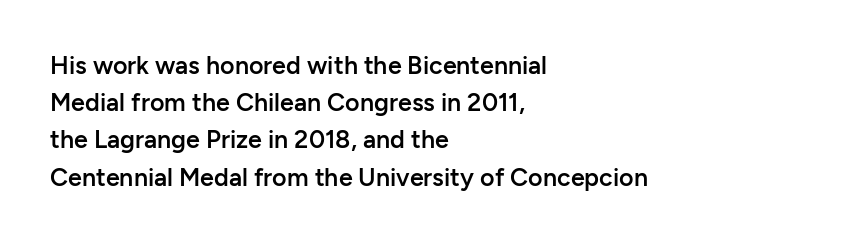
The image shows 25 px text type, upright; set left-aligned, normal line spacing (1.49x), normal letter spacing, not underlined.
